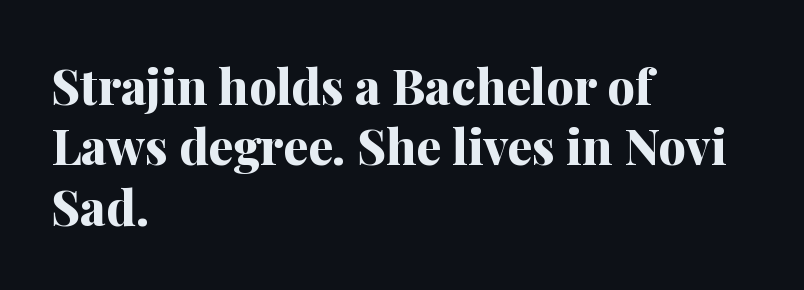
{"serif": "yes", "italic": "no", "bold": "yes", "weight": "bold", "width": "normal", "stroke_contrast": "medium", "x_height": "medium", "monospaced": "no", "underline": "no", "align": "left", "line_spacing_ratio": 1.23, "letter_spacing": "normal", "letter_spacing_em": 0.0, "glyph_px": 49}
